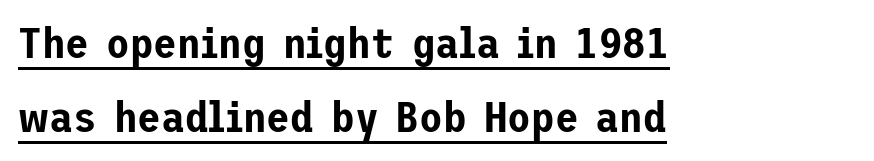
How are the letters spaced? Ordinarily, with no added tracking. These lines stack with their left ends in a neat column. This is roman type, the default non-slanted kind. Honestly, the underline is the first thing you notice here. You can tell from the bare stems that sans-serif type was used.
